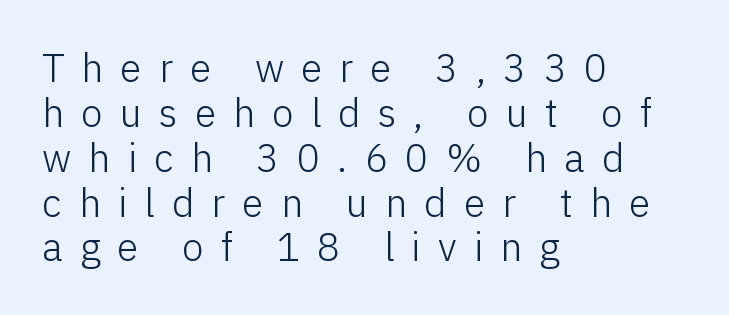
{"serif": "no", "italic": "no", "bold": "no", "weight": "light", "width": "normal", "stroke_contrast": "low", "x_height": "medium", "monospaced": "no", "underline": "no", "align": "left", "line_spacing": "tight", "line_spacing_ratio": 1.15, "letter_spacing": "wide", "letter_spacing_em": 0.44, "glyph_px": 39}
